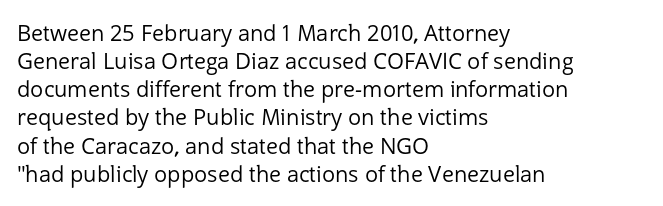
{"italic": "no", "bold": "no", "underline": "no", "align": "left", "line_spacing": "normal", "line_spacing_ratio": 1.28, "letter_spacing": "normal", "letter_spacing_em": 0.0, "glyph_px": 22}
